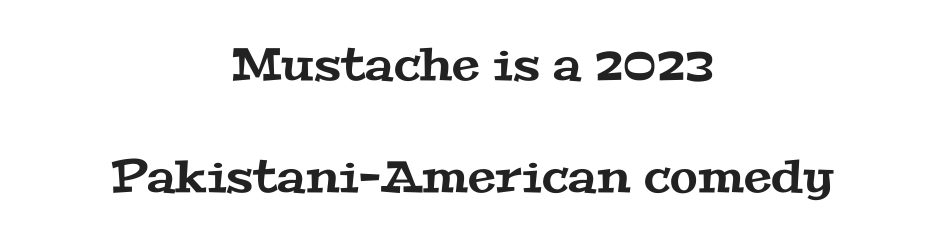
The image shows 45 px wide serif type; set centered, loose line spacing (2.49x), normal letter spacing, not underlined; medium stroke contrast and a medium x-height.
